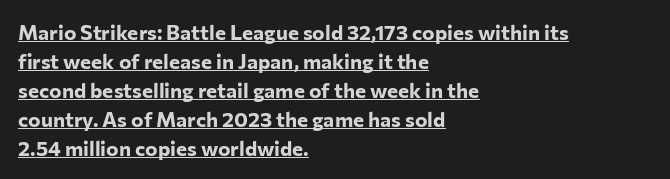
Each line of the rendering has a horizontal stroke beneath the glyphs. A typesetter would mark this as roman, not italic. The characters look thick and weighty, a clear bold. Nothing unusual about the tracking: characters are spaced as the font intends.
